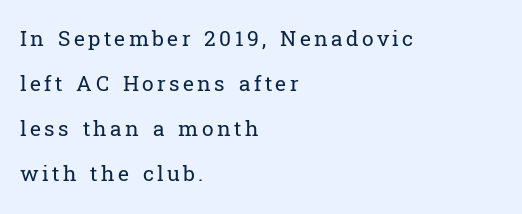
{"italic": "no", "bold": "no", "underline": "no", "align": "left", "line_spacing": "loose", "line_spacing_ratio": 2.14, "glyph_px": 21}
